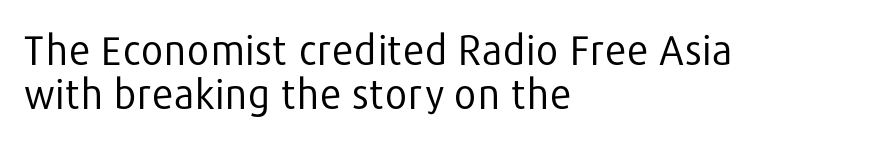
The passage shown is typeset with a sans-serif family. Check under the words: just untouched page. Cramped leading. Honestly, the letter spacing is just normal — you wouldn't notice it.
